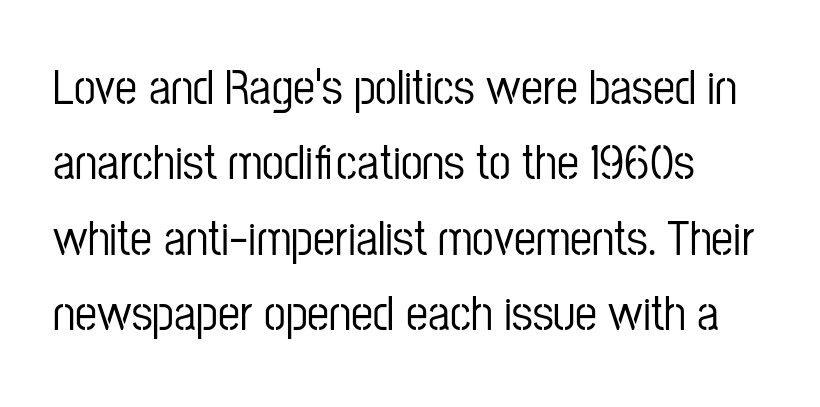
Q: Is the text italic (slanted)? A: No, it is upright.
Q: Is the typeface a serif or a sans-serif typeface? A: Sans-serif.
Q: Is the text underlined? A: No.
Q: How is the paragraph aligned? A: Left-aligned.
Q: Is the spacing between letters normal or unusually wide? A: Normal.
Q: Is the spacing between lines tight, normal or loose? A: Normal.
Q: Width (condensed, normal, or wide)? A: Condensed.
Q: Stroke contrast? A: Low.
Q: x-height? A: Medium.
Q: Monospaced? A: No.
